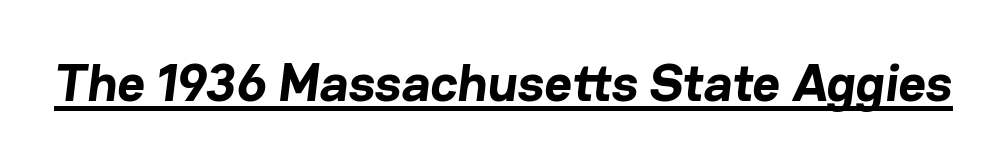
Q: Is the text bold? A: Yes.
Q: Is the typeface a serif or a sans-serif typeface? A: Sans-serif.
Q: Is the text underlined? A: Yes.
Q: Is the spacing between letters normal or unusually wide? A: Normal.
Q: Width (condensed, normal, or wide)? A: Normal.
Q: Stroke contrast? A: Low.
Q: x-height? A: Medium.
Q: Monospaced? A: No.
